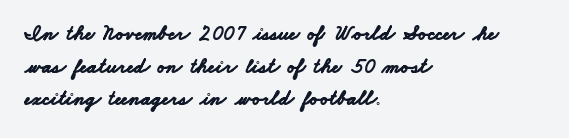
Just letters on the line, the space beneath them empty. If you measured baseline to baseline, you'd find a middling distance. As a designer I'd log this as weight 700, bold. This sample is left-justified, so line endings fall wherever the words run out. Inter-character spacing is left at the font's built-in metrics.
